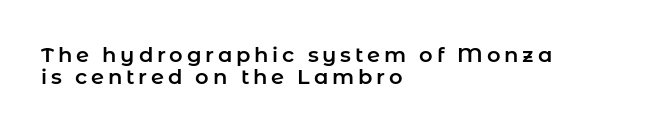
The image shows 21 px text type, upright; set left-aligned, tight line spacing (1.03x), not underlined.
